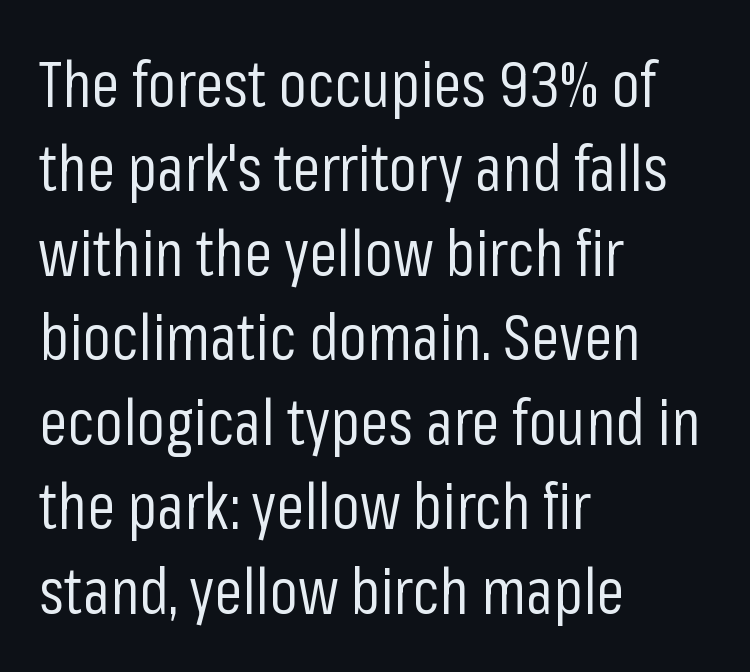
{"serif": "no", "italic": "no", "bold": "no", "weight": "regular", "width": "condensed", "stroke_contrast": "low", "x_height": "medium", "monospaced": "no", "underline": "no", "align": "left", "line_spacing": "normal", "line_spacing_ratio": 1.34, "letter_spacing": "normal", "letter_spacing_em": 0.0, "glyph_px": 63}
